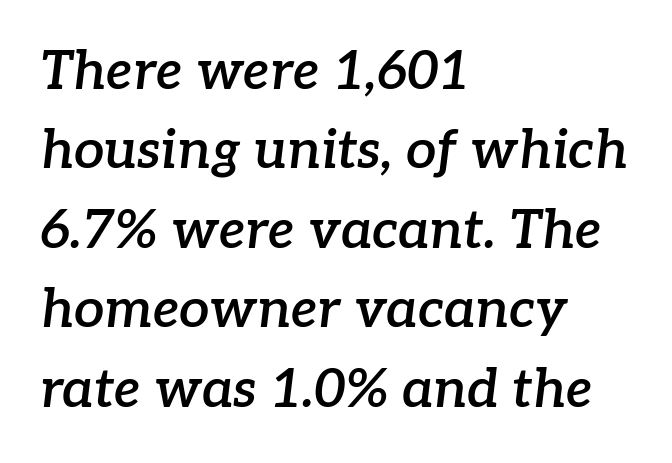
Q: Is the text bold? A: Semi-bold.
Q: Is the text italic (slanted)? A: Yes, it leans right by about 7 degrees.
Q: Is the typeface a serif or a sans-serif typeface? A: Serif.
Q: Is the text underlined? A: No.
Q: How is the paragraph aligned? A: Left-aligned.
Q: Is the spacing between letters normal or unusually wide? A: Normal.
Q: Is the spacing between lines tight, normal or loose? A: Normal.
Q: Width (condensed, normal, or wide)? A: Normal.
Q: Stroke contrast? A: Low.
Q: x-height? A: Medium.
Q: Monospaced? A: No.
